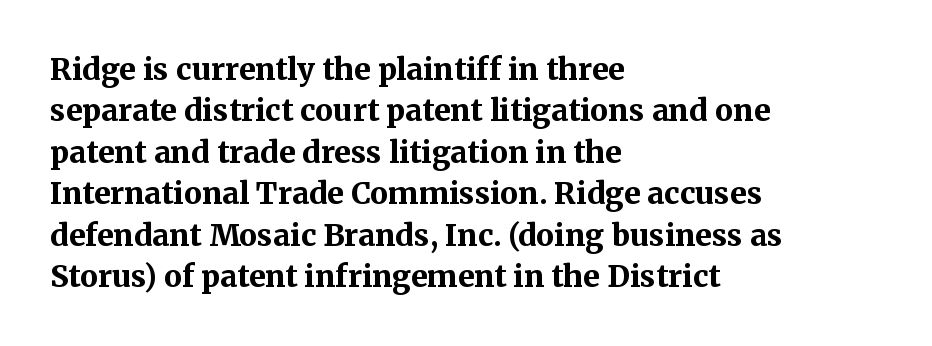
{"serif": "yes", "italic": "no", "bold": "yes", "weight": "bold", "width": "normal", "stroke_contrast": "medium", "x_height": "medium", "monospaced": "no", "underline": "no", "align": "left", "line_spacing": "normal", "line_spacing_ratio": 1.38, "letter_spacing": "normal", "letter_spacing_em": 0.0, "glyph_px": 30}
